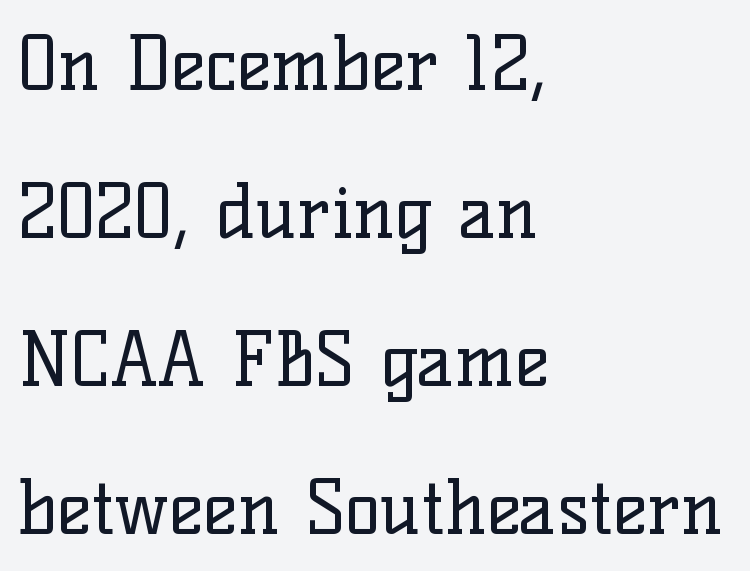
The image shows 74 px regular-weight serif type, upright; set left-aligned, loose line spacing (2.0x), normal letter spacing, not underlined; low stroke contrast and a medium x-height.
